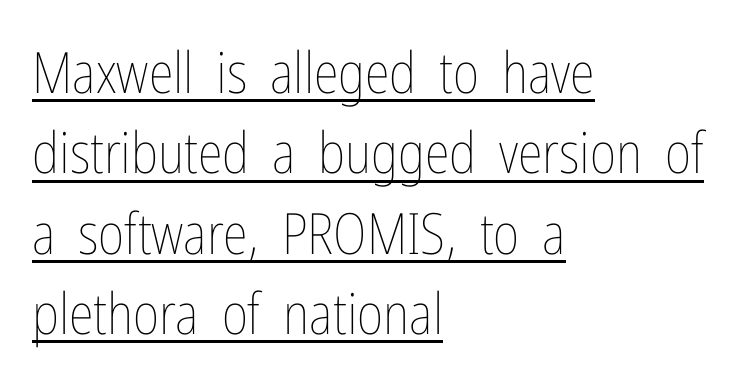
{"italic": "no", "bold": "no", "weight": "thin", "width": "condensed", "stroke_contrast": "low", "x_height": "medium", "monospaced": "no", "underline": "yes", "align": "left", "line_spacing": "normal", "line_spacing_ratio": 1.41, "letter_spacing": "normal", "letter_spacing_em": 0.0, "glyph_px": 57}
